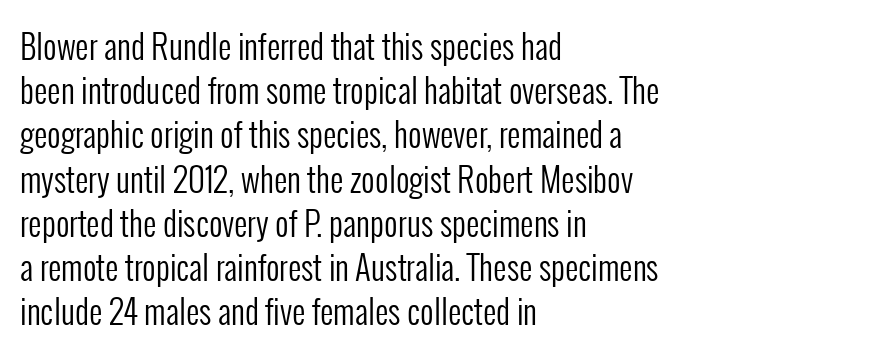
The passage shown has conventional tracking throughout. No feet cap the strokes, marking this as sans-serif type. This block has exactly the height ordinary leading produces. Alignment: flush left. Check under the words: just untouched page. The rendering uses natural spacing where letterforms have individual widths.
